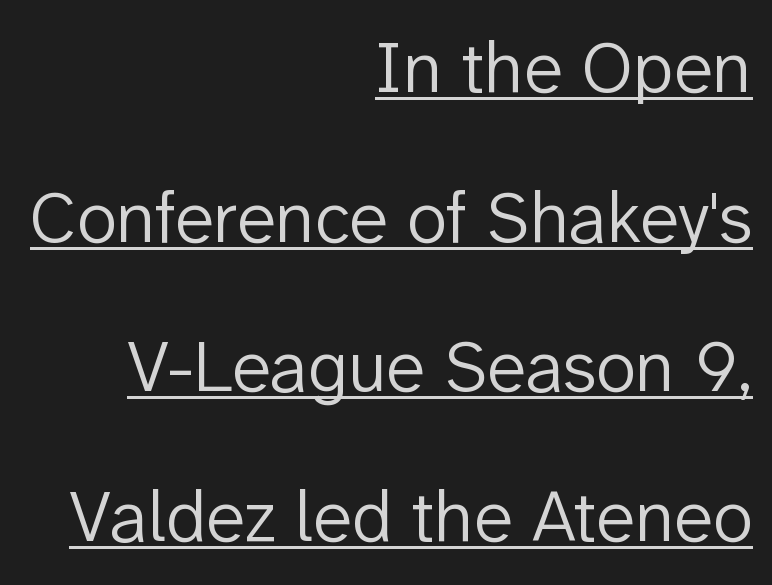
Q: Is the text bold? A: No.
Q: Is the text italic (slanted)? A: No, it is upright.
Q: Is the typeface a serif or a sans-serif typeface? A: Sans-serif.
Q: Is the text underlined? A: Yes.
Q: How is the paragraph aligned? A: Right-aligned.
Q: Is the spacing between letters normal or unusually wide? A: Normal.
Q: Is the spacing between lines tight, normal or loose? A: Loose.
Q: Width (condensed, normal, or wide)? A: Normal.
Q: Stroke contrast? A: Low.
Q: x-height? A: Medium.
Q: Monospaced? A: No.
